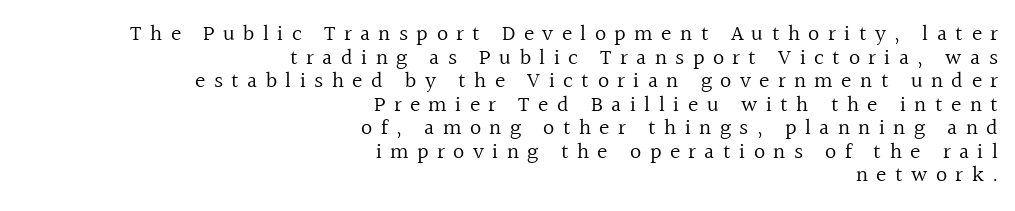
The image shows 22 px text type, upright; set right-aligned, tight line spacing (1.07x), unusually wide letter spacing (+0.38 em), not underlined.
